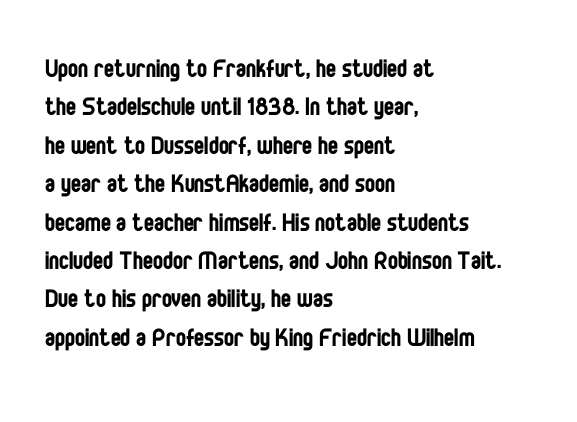
The foot of each line stays bare and open. What's the leading like? Ordinary, nothing unusual. Compared with a typical body face, this is equally light or lighter still. The passage shown is typed in a proportional face where columns would drift.
